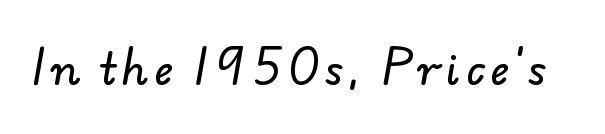
The characters display no serif detailing; their extremities are plain. Only glyphs here, with clear space below each row. Varying glyph widths throughout — classic text-font behaviour.
